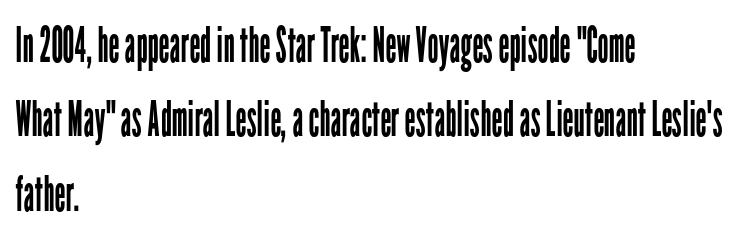
{"serif": "no", "italic": "no", "bold": "no", "weight": "regular", "width": "condensed", "stroke_contrast": "low", "x_height": "medium", "monospaced": "no", "underline": "no", "align": "left", "line_spacing": "normal", "line_spacing_ratio": 1.52, "letter_spacing": "normal", "letter_spacing_em": 0.0, "glyph_px": 49}
